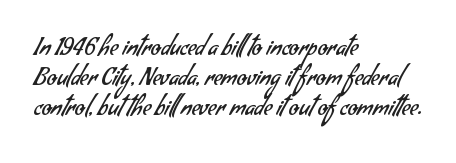
Q: Is the text bold? A: No.
Q: Is the text underlined? A: No.
Q: How is the paragraph aligned? A: Left-aligned.
Q: Is the spacing between letters normal or unusually wide? A: Normal.
Q: Is the spacing between lines tight, normal or loose? A: Normal.
